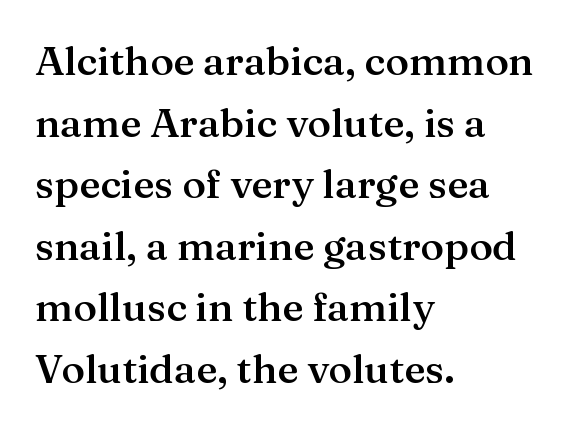
Q: Is the text bold? A: Semi-bold.
Q: Is the text italic (slanted)? A: No, it is upright.
Q: Is the typeface a serif or a sans-serif typeface? A: Serif.
Q: Is the text underlined? A: No.
Q: How is the paragraph aligned? A: Left-aligned.
Q: Is the spacing between letters normal or unusually wide? A: Normal.
Q: Is the spacing between lines tight, normal or loose? A: Normal.
Q: Width (condensed, normal, or wide)? A: Normal.
Q: Stroke contrast? A: Medium.
Q: x-height? A: Medium.
Q: Monospaced? A: No.
